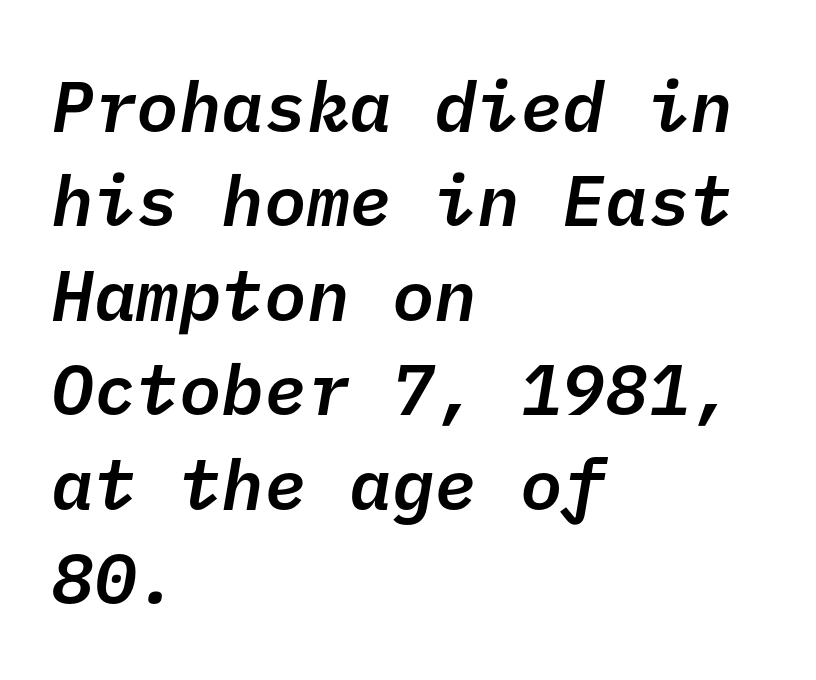
Q: Is the text bold? A: Semi-bold.
Q: Is the typeface a serif or a sans-serif typeface? A: Sans-serif.
Q: Is the text underlined? A: No.
Q: How is the paragraph aligned? A: Left-aligned.
Q: Is the spacing between letters normal or unusually wide? A: Normal.
Q: Is the spacing between lines tight, normal or loose? A: Normal.
Q: Width (condensed, normal, or wide)? A: Normal.
Q: Stroke contrast? A: Low.
Q: x-height? A: Medium.
